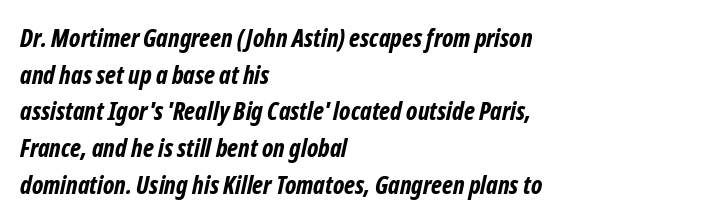
Line spacing here is normal. Nobody touched the tracking dial on this one. Students, this is bold: see how much ink each stroke carries. Descender tails drop into unmarked territory.
